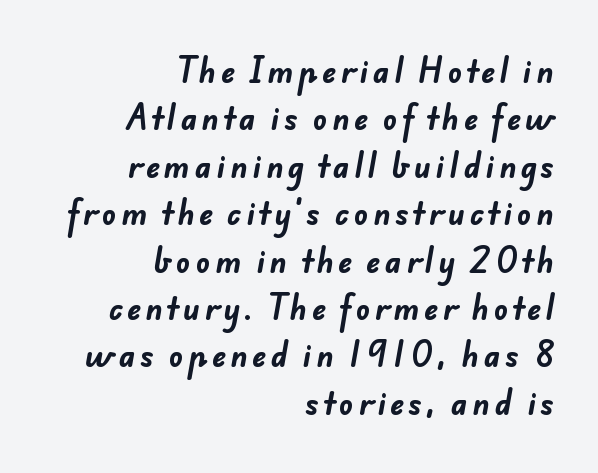
Q: Is the text bold? A: Yes.
Q: Is the typeface a serif or a sans-serif typeface? A: Sans-serif.
Q: Is the text underlined? A: No.
Q: How is the paragraph aligned? A: Right-aligned.
Q: Is the spacing between lines tight, normal or loose? A: Normal.
Q: Width (condensed, normal, or wide)? A: Normal.
Q: Stroke contrast? A: Low.
Q: x-height? A: Small.
Q: Monospaced? A: No.
